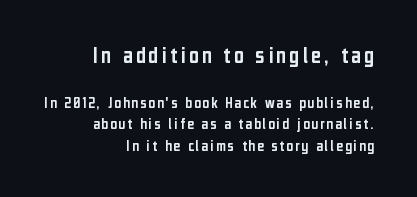
{"italic": "no", "underline": "no", "align": "right", "line_spacing": "normal", "line_spacing_ratio": 1.33, "larger_block": "first", "size_ratio": 1.5, "glyph_px": 24}
